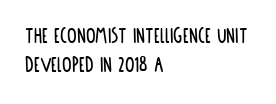
In CSS terms this would be text-align: left. The letters stand upright; this is a roman face. Underlining? Definitely not there. These lines keep a tight, regular rhythm from letter to letter.
